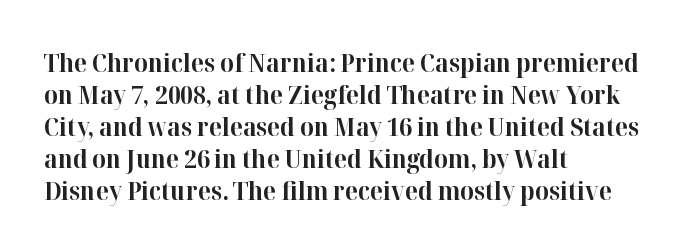
The image shows 26 px bold type, upright; set left-aligned, line spacing 1.23x, normal letter spacing, not underlined.
